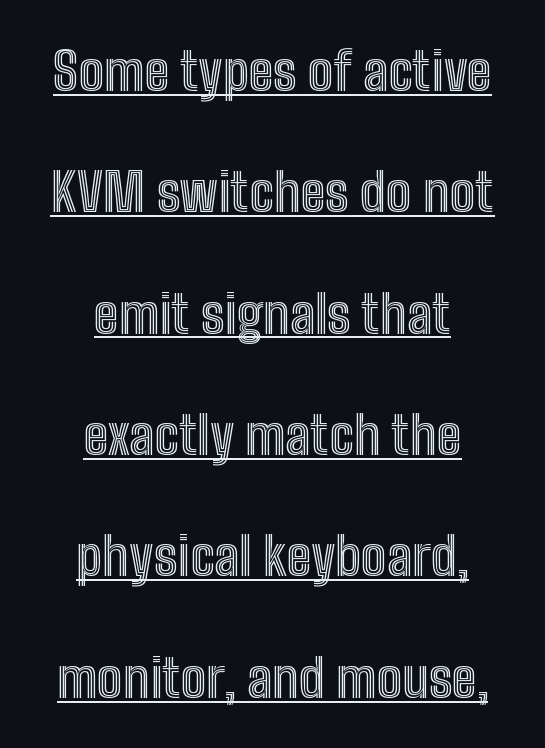
{"italic": "no", "width": "condensed", "x_height": "medium", "monospaced": "no", "underline": "yes", "align": "center", "line_spacing": "loose", "line_spacing_ratio": 2.29, "letter_spacing": "normal", "letter_spacing_em": 0.0, "glyph_px": 53}
